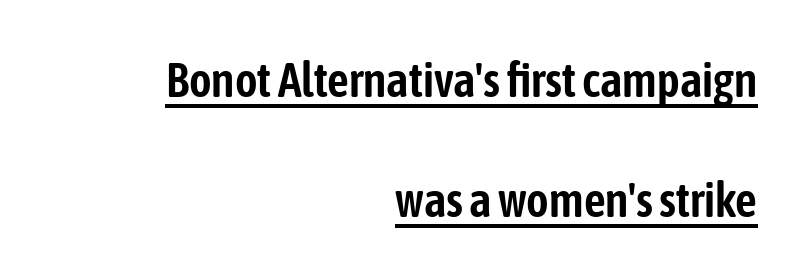
{"serif": "no", "italic": "no", "width": "condensed", "stroke_contrast": "low", "x_height": "medium", "monospaced": "no", "underline": "yes", "align": "right", "line_spacing": "loose", "line_spacing_ratio": 2.5, "letter_spacing": "normal", "letter_spacing_em": 0.0, "glyph_px": 48}
